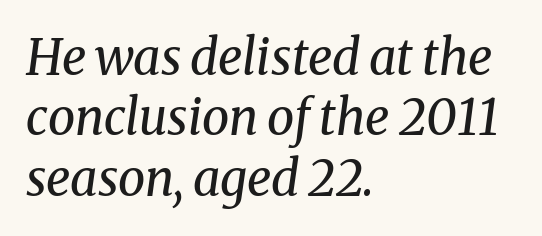
The image shows 49 px regular-weight serif type, italic (leaning right); set left-aligned, line spacing 1.23x, normal letter spacing, not underlined; medium stroke contrast and a medium x-height.
